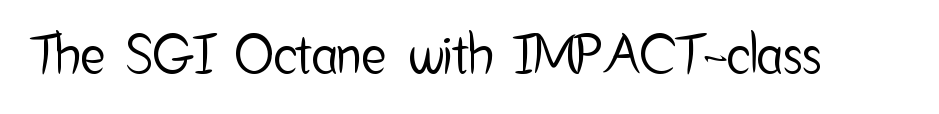
This rendering leaves character spacing at its baseline value. Designer's note — italics off, roman on. Regarding serifs, this sample does without them. Looks like regular typesetting: each glyph gets only the width it needs. Just letters on the line, the space beneath them empty.
